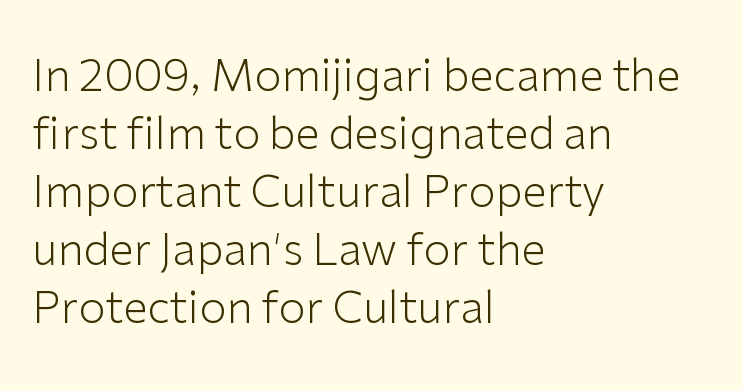
{"serif": "no", "italic": "no", "bold": "no", "weight": "light", "width": "normal", "stroke_contrast": "low", "x_height": "medium", "monospaced": "no", "underline": "no", "align": "left", "line_spacing": "normal", "line_spacing_ratio": 1.32, "letter_spacing": "normal", "letter_spacing_em": 0.0, "glyph_px": 44}
